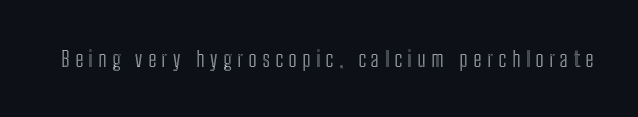
The image shows 22 px text type, upright; set unusually wide letter spacing (+0.25 em), not underlined.
